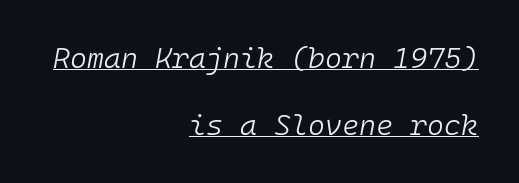
{"italic": "yes", "lean": "right", "slant_degrees": 10, "bold": "no", "weight": "light", "width": "normal", "stroke_contrast": "low", "x_height": "medium", "monospaced": "yes", "underline": "yes", "align": "right", "line_spacing": "loose", "line_spacing_ratio": 2.3, "letter_spacing": "normal", "letter_spacing_em": 0.0, "glyph_px": 29}
